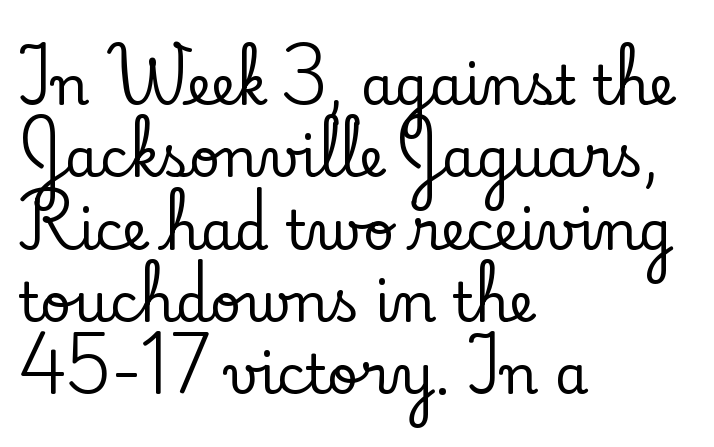
Characters remain perfectly vertical along every line. Here the designer chose a conventional face with non-uniform glyph widths. Honestly, the letter spacing is just normal — you wouldn't notice it. Words float on clear page, feet unadorned. Visually the block forms a straight wall on the left and a jagged coastline on the right. Honestly, the row spacing looks completely unremarkable.
